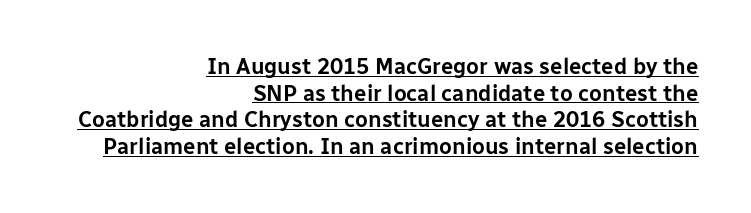
Upright lettering throughout. The face used here appears with an underline applied. How are the letters spaced? Ordinarily, with no added tracking. The rendering anchors every line to the right-hand side.
